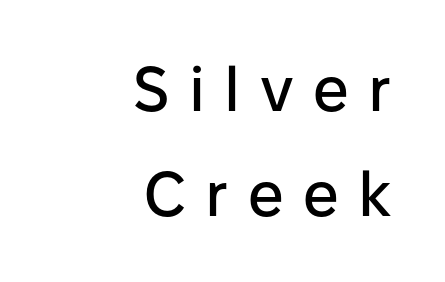
Q: Is the text italic (slanted)? A: No, it is upright.
Q: Is the typeface a serif or a sans-serif typeface? A: Sans-serif.
Q: Is the text underlined? A: No.
Q: How is the paragraph aligned? A: Right-aligned.
Q: Is the spacing between letters normal or unusually wide? A: Unusually wide.
Q: Is the spacing between lines tight, normal or loose? A: Normal.
Q: Width (condensed, normal, or wide)? A: Normal.
Q: Stroke contrast? A: Low.
Q: x-height? A: Medium.
Q: Monospaced? A: No.
